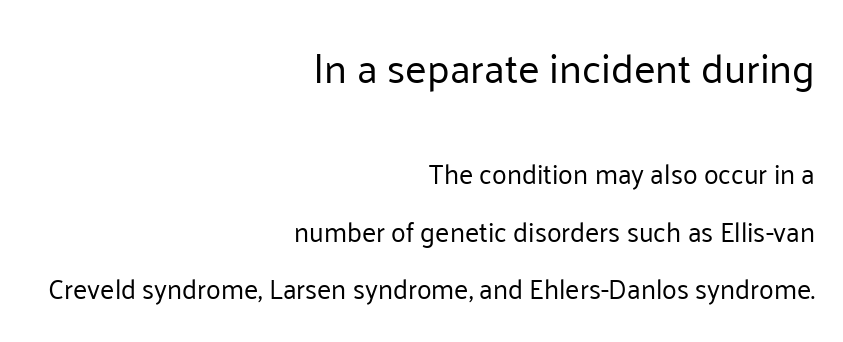
{"serif": "no", "italic": "no", "bold": "no", "weight": "regular", "width": "normal", "stroke_contrast": "low", "x_height": "medium", "monospaced": "no", "underline": "no", "align": "right", "line_spacing": "loose", "line_spacing_ratio": 2.13, "letter_spacing": "normal", "letter_spacing_em": 0.0, "larger_block": "first", "size_ratio": 1.52, "glyph_px": 41}
